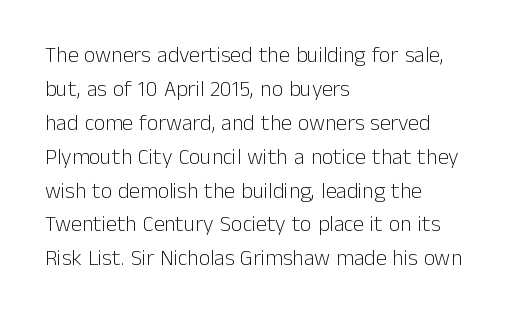
The image shows 22 px text type, upright; set left-aligned, normal line spacing (1.54x), normal letter spacing, not underlined.
